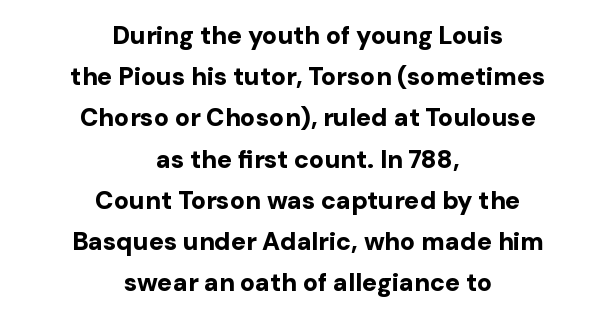
The space beneath each line is pristine and unruled. Students, observe: this is what conventionally led text looks like. Horizontal alignment here is central, giving a formal, balanced look. Pretty heavy lettering here — definitely bold. If you drew a line through each stem, it would be perfectly vertical.
